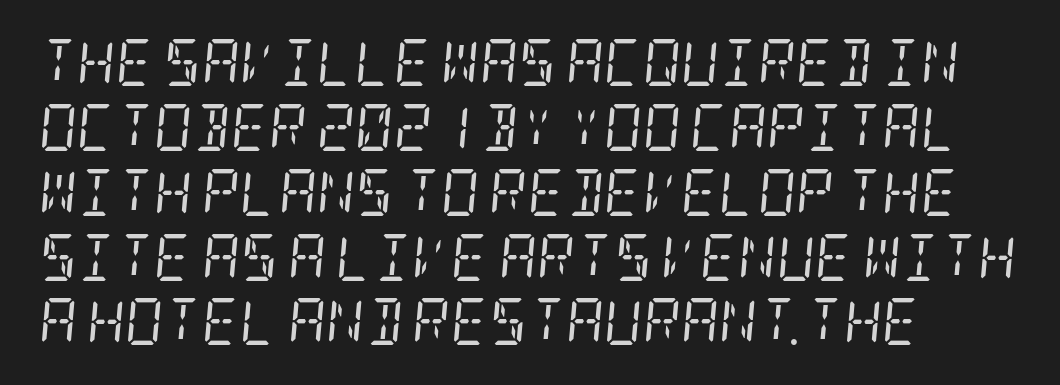
The image shows 47 px regular-weight, condensed serif type, italic (leaning right); set left-aligned, normal line spacing (1.38x), normal letter spacing, not underlined; low stroke contrast and a large x-height.
